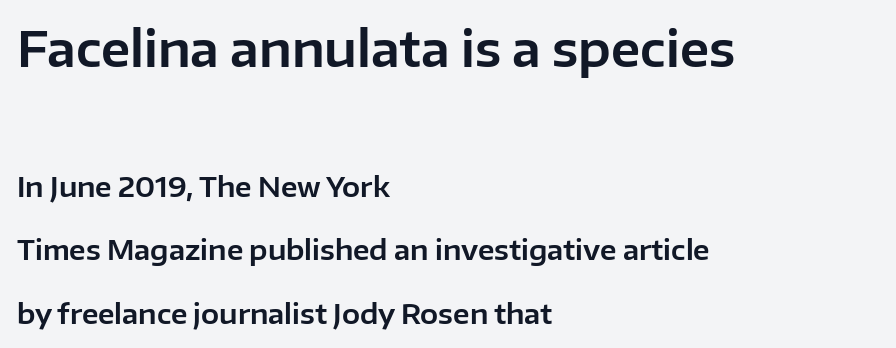
The image shows 48 px sans-serif type, upright; set left-aligned, loose line spacing (2.36x), normal letter spacing, not underlined; the first (top) block is 1.78x larger; low stroke contrast and a medium x-height.
